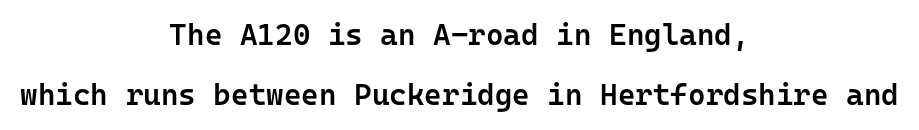
{"serif": "no", "italic": "no", "bold": "semi", "weight": "semibold", "width": "normal", "stroke_contrast": "low", "x_height": "medium", "monospaced": "yes", "underline": "no", "align": "center", "line_spacing": "loose", "line_spacing_ratio": 1.99, "letter_spacing": "normal", "letter_spacing_em": 0.0, "glyph_px": 30}
